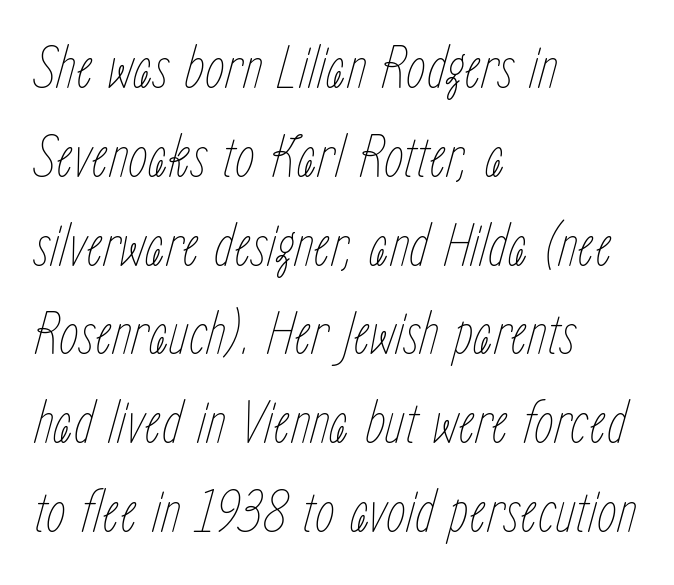
The image shows 63 px thin, condensed type, italic (leaning right); set left-aligned, normal line spacing (1.41x), normal letter spacing, not underlined; low stroke contrast and a medium x-height.
